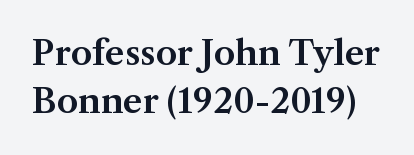
The font family rendered here belongs to the serif group. The typography opts for an upright posture over an oblique one. The face used here is proportionally spaced, like ordinary book or web type. How would I describe the line gaps? Plain and ordinary. Words float on clear page, feet unadorned. Characters follow at the spacing the type designer built in.
